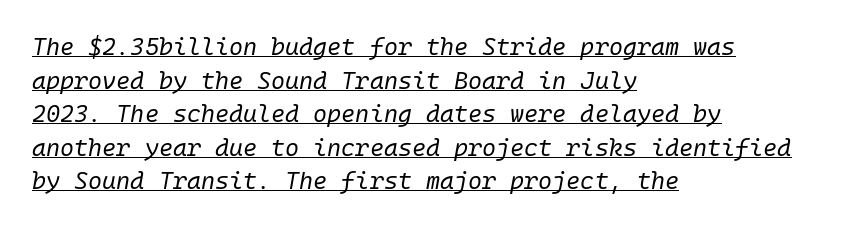
Q: Is the text bold? A: No.
Q: Is the text italic (slanted)? A: Yes, it leans right by about 10 degrees.
Q: Is the text underlined? A: Yes.
Q: How is the paragraph aligned? A: Left-aligned.
Q: Is the spacing between letters normal or unusually wide? A: Normal.
Q: Is the spacing between lines tight, normal or loose? A: Normal.
